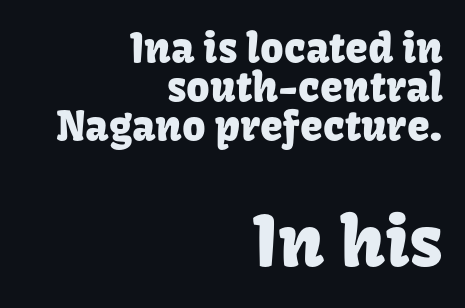
The image shows 71 px sans-serif type, upright; set right-aligned, tight line spacing (0.95x), normal letter spacing, not underlined; the second (bottom) block is 1.73x larger; low stroke contrast and a medium x-height.
